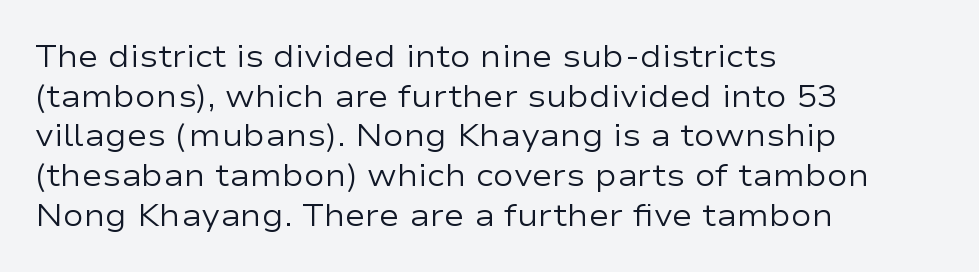
{"serif": "no", "italic": "no", "bold": "no", "weight": "regular", "width": "wide", "stroke_contrast": "low", "x_height": "medium", "monospaced": "no", "underline": "no", "align": "left", "line_spacing": "normal", "line_spacing_ratio": 1.28, "letter_spacing": "normal", "letter_spacing_em": 0.0, "glyph_px": 31}
